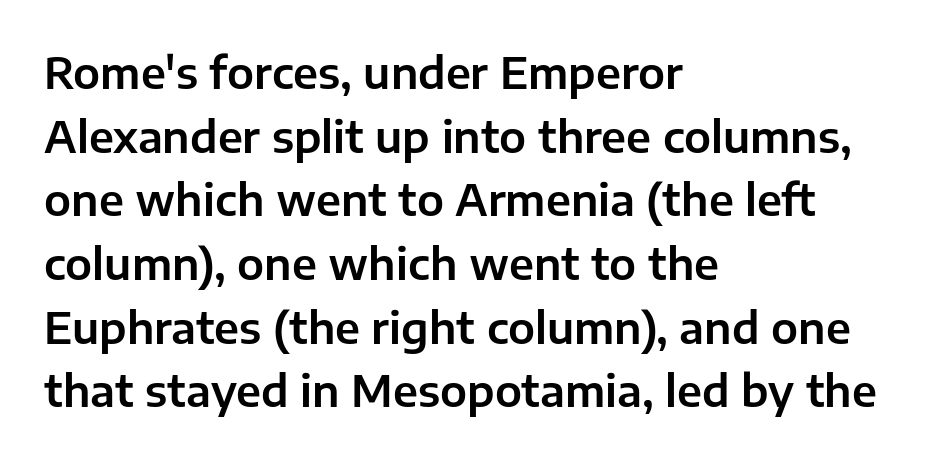
Q: Is the text italic (slanted)? A: No, it is upright.
Q: Is the typeface a serif or a sans-serif typeface? A: Sans-serif.
Q: Is the text underlined? A: No.
Q: How is the paragraph aligned? A: Left-aligned.
Q: Is the spacing between letters normal or unusually wide? A: Normal.
Q: Is the spacing between lines tight, normal or loose? A: Normal.
Q: Width (condensed, normal, or wide)? A: Normal.
Q: Stroke contrast? A: Low.
Q: x-height? A: Medium.
Q: Monospaced? A: No.
